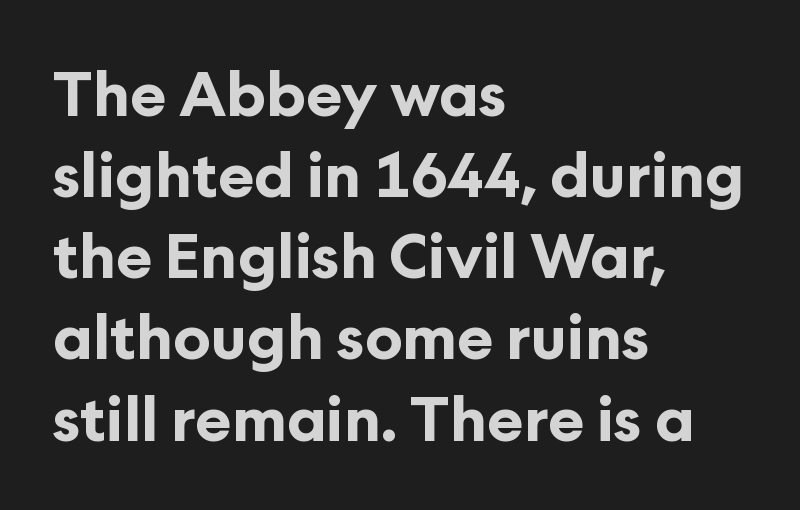
Letters rest on an invisible, unmarked baseline. Here the designer chose a conventional face with non-uniform glyph widths. Alignment: flush left. The sample has been set heavy, in full bold. Serif or sans? Sans — the stroke terminals are bare. Vertical spacing — default.
